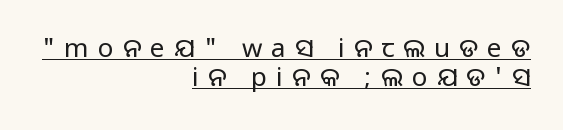
{"italic": "no", "underline": "yes", "align": "right", "line_spacing": "tight", "line_spacing_ratio": 1.1, "letter_spacing": "wide", "letter_spacing_em": 0.35, "glyph_px": 26}
